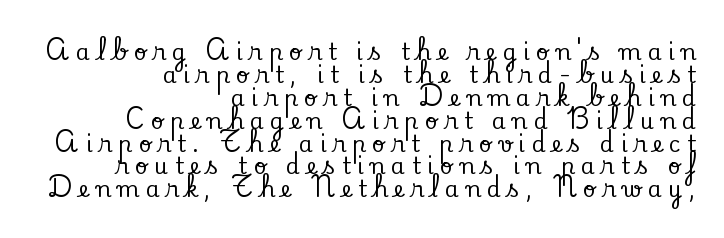
Q: Is the text italic (slanted)? A: No, it is upright.
Q: Is the text underlined? A: No.
Q: How is the paragraph aligned? A: Right-aligned.
Q: Is the spacing between letters normal or unusually wide? A: Unusually wide.
Q: Is the spacing between lines tight, normal or loose? A: Tight.
